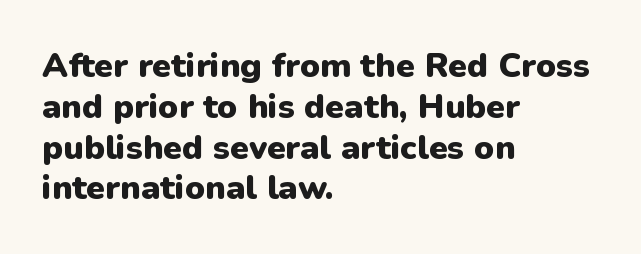
Typographic density is high because the face is bold. Teacher's note: observe the even left margin — that is flush-left alignment. Look at the tracking — it's just the regular setting, nothing added. The glyphs are unaccompanied by any horizontal stroke below them. The axis of the letterforms is exactly vertical. Does the type have serifs? No, each stem ends abruptly.
